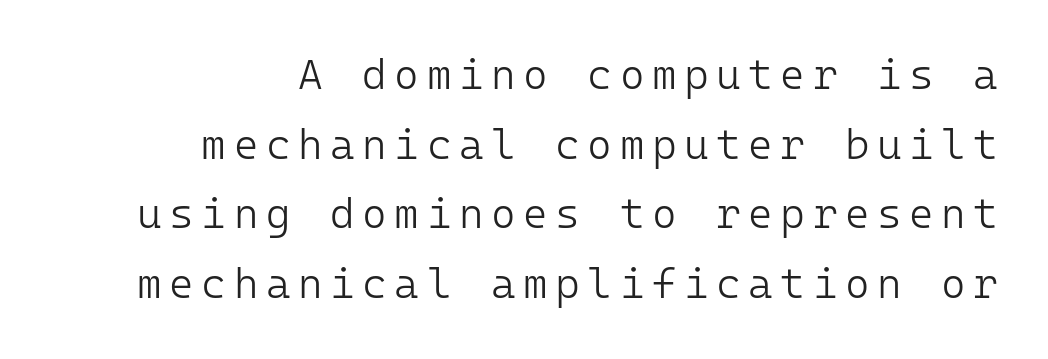
Think of a typewriter: that constant character pitch is what you see here. The paragraph shown leans on its right margin. Italic? Not at all — the glyphs are vertical. Is the stroke heavy? The answer is a plain regular-or-lighter. Glance below the letters and you will spot only blank space. The line-height multiplier appears to be the usual default.
